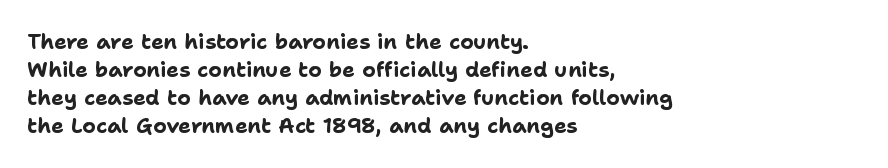
{"italic": "no", "bold": "yes", "underline": "no", "align": "left", "line_spacing": "normal", "line_spacing_ratio": 1.34, "letter_spacing": "normal", "letter_spacing_em": 0.0, "glyph_px": 21}
